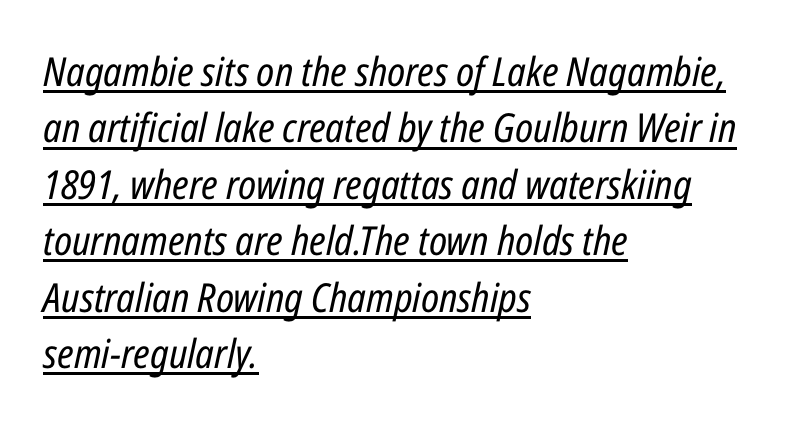
Q: Is the text bold? A: No.
Q: Is the text italic (slanted)? A: Yes, it leans right by about 12 degrees.
Q: Is the text underlined? A: Yes.
Q: How is the paragraph aligned? A: Left-aligned.
Q: Is the spacing between letters normal or unusually wide? A: Normal.
Q: Is the spacing between lines tight, normal or loose? A: Normal.
Q: Width (condensed, normal, or wide)? A: Condensed.
Q: Stroke contrast? A: Low.
Q: x-height? A: Medium.
Q: Monospaced? A: No.
